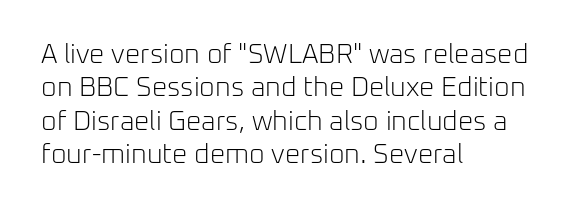
{"italic": "no", "bold": "no", "underline": "no", "align": "left", "line_spacing_ratio": 1.24, "letter_spacing": "normal", "letter_spacing_em": 0.0, "glyph_px": 27}
